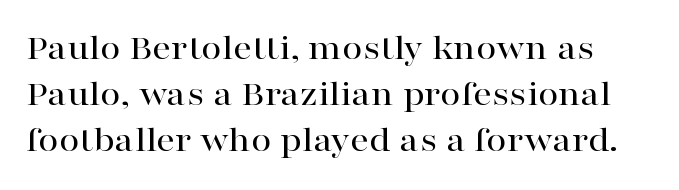
Q: Is the text italic (slanted)? A: No, it is upright.
Q: Is the typeface a serif or a sans-serif typeface? A: Serif.
Q: Is the text underlined? A: No.
Q: Is the spacing between letters normal or unusually wide? A: Normal.
Q: Is the spacing between lines tight, normal or loose? A: Normal.
Q: Width (condensed, normal, or wide)? A: Wide.
Q: Stroke contrast? A: High.
Q: x-height? A: Medium.
Q: Monospaced? A: No.
